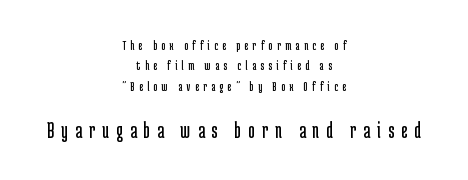
Is the type heavy? It reads as light-to-regular instead. The passage shown is not underscored anywhere. There is plenty of visible air inserted between adjacent glyphs. The whitespace from short lines is split evenly between both sides. A typesetter would mark this as roman, not italic.
